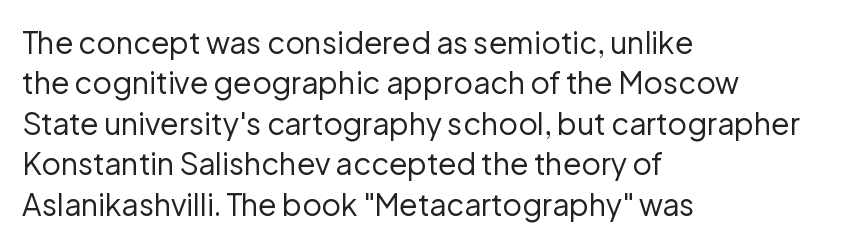
{"serif": "no", "italic": "no", "bold": "no", "weight": "regular", "width": "normal", "stroke_contrast": "low", "x_height": "medium", "monospaced": "no", "underline": "no", "align": "left", "line_spacing": "normal", "line_spacing_ratio": 1.35, "letter_spacing": "normal", "letter_spacing_em": 0.0, "glyph_px": 30}
